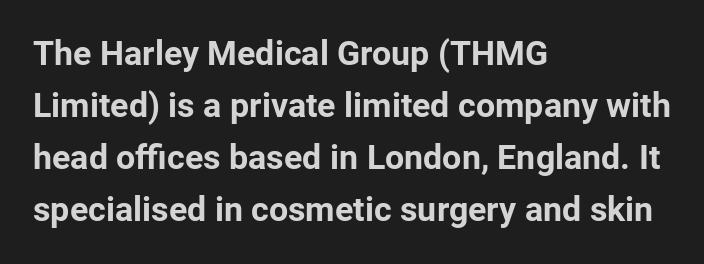
Q: Is the text bold? A: Yes.
Q: Is the text italic (slanted)? A: No, it is upright.
Q: Is the typeface a serif or a sans-serif typeface? A: Sans-serif.
Q: Is the text underlined? A: No.
Q: How is the paragraph aligned? A: Left-aligned.
Q: Is the spacing between letters normal or unusually wide? A: Normal.
Q: Is the spacing between lines tight, normal or loose? A: Normal.
Q: Width (condensed, normal, or wide)? A: Normal.
Q: Stroke contrast? A: Low.
Q: x-height? A: Medium.
Q: Monospaced? A: No.
